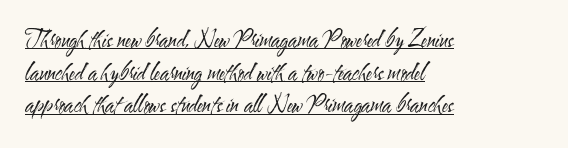
{"bold": "no", "underline": "yes", "align": "left", "line_spacing": "normal", "line_spacing_ratio": 1.48, "letter_spacing": "normal", "letter_spacing_em": 0.0, "glyph_px": 22}
